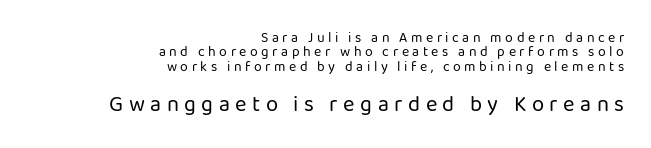
The image shows 22 px text type, upright; set right-aligned, tight line spacing (1.02x), unusually wide letter spacing (+0.25 em), not underlined; the second (bottom) block is 1.57x larger.
